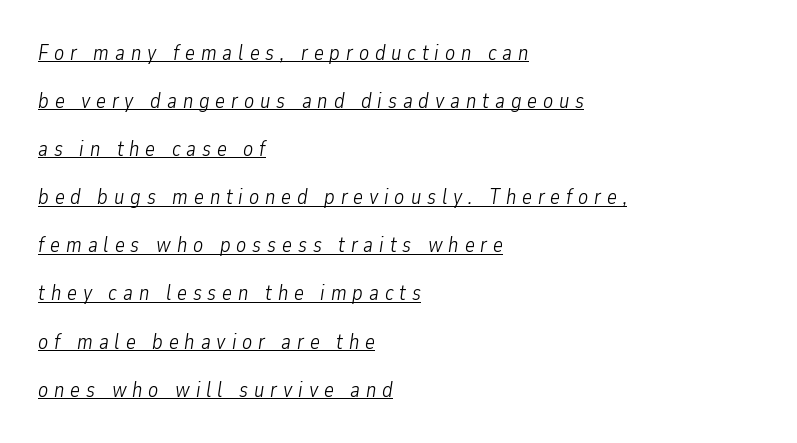
The strokes carry an ordinary text weight at most. The ragged edge is on the right, which tells us the setting is flush left. In terms of posture, this sample is oblique. Students, observe: this is what heavily led, spacious text looks like.
